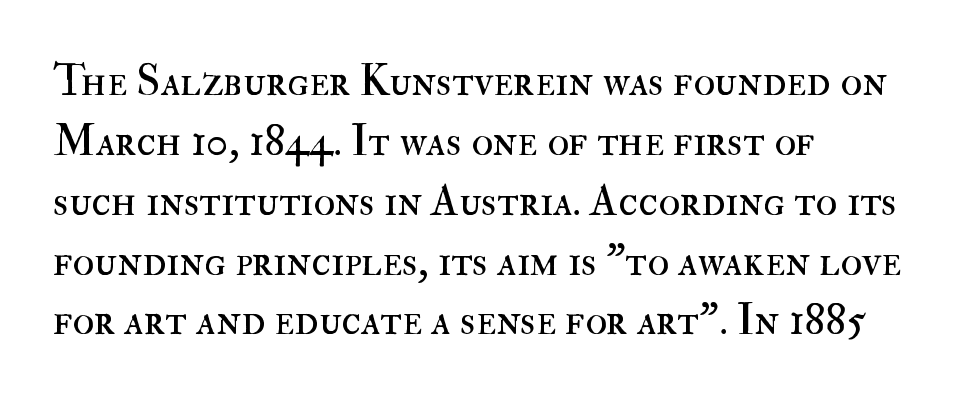
Q: Is the text bold? A: No.
Q: Is the text italic (slanted)? A: No, it is upright.
Q: Is the text underlined? A: No.
Q: How is the paragraph aligned? A: Left-aligned.
Q: Is the spacing between letters normal or unusually wide? A: Normal.
Q: Is the spacing between lines tight, normal or loose? A: Normal.
Q: Width (condensed, normal, or wide)? A: Normal.
Q: Stroke contrast? A: High.
Q: x-height? A: Small.
Q: Monospaced? A: No.
